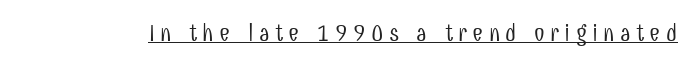
The axis of the letterforms is exactly vertical. No letter is thick-stroked: the sample isn't bold. The string is rendered with underlining switched on. Someone cranked the tracking dial way up on this one.
